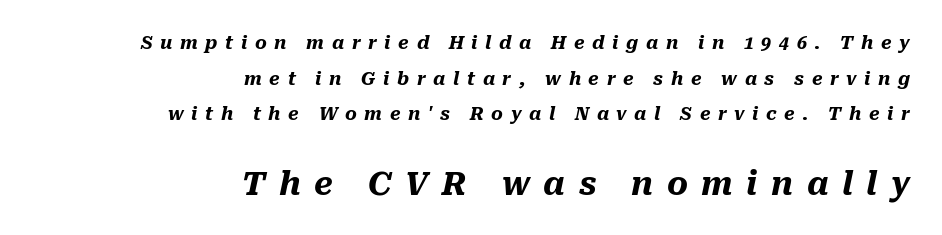
{"italic": "yes", "lean": "right", "slant_degrees": 10, "bold": "yes", "weight": "heavy", "width": "normal", "stroke_contrast": "medium", "x_height": "medium", "monospaced": "no", "underline": "no", "align": "right", "line_spacing": "loose", "line_spacing_ratio": 1.98, "letter_spacing": "wide", "letter_spacing_em": 0.42, "larger_block": "second", "size_ratio": 1.78, "glyph_px": 32}
